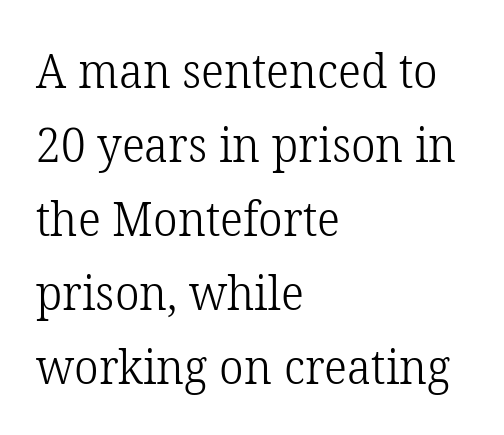
Q: Is the text bold? A: No.
Q: Is the text italic (slanted)? A: No, it is upright.
Q: Is the typeface a serif or a sans-serif typeface? A: Serif.
Q: Is the text underlined? A: No.
Q: How is the paragraph aligned? A: Left-aligned.
Q: Is the spacing between letters normal or unusually wide? A: Normal.
Q: Is the spacing between lines tight, normal or loose? A: Normal.
Q: Width (condensed, normal, or wide)? A: Normal.
Q: Stroke contrast? A: Low.
Q: x-height? A: Medium.
Q: Monospaced? A: No.
